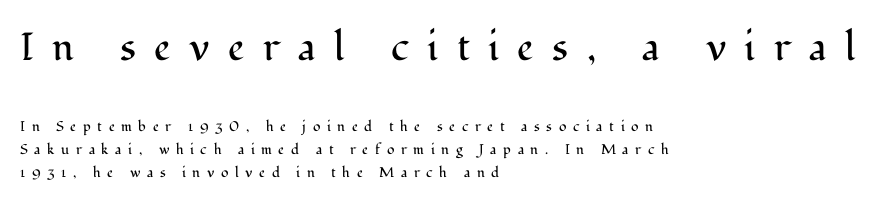
{"serif": "yes", "italic": "no", "bold": "no", "weight": "regular", "width": "normal", "stroke_contrast": "medium", "x_height": "medium", "monospaced": "no", "underline": "no", "align": "left", "line_spacing": "normal", "line_spacing_ratio": 1.65, "letter_spacing": "wide", "letter_spacing_em": 0.47, "larger_block": "first", "size_ratio": 2.79, "glyph_px": 39}
